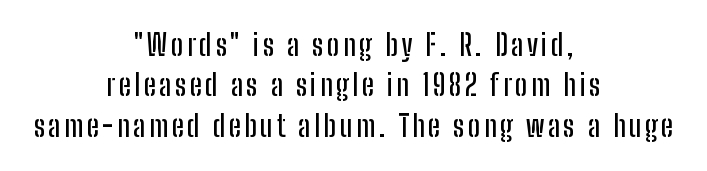
Note: no serifs on the glyphs. Every character sits straight up, as roman type does. This sample keeps an unexceptional amount of space between lines. The passage shown is not underscored anywhere. Horizontal alignment here is central, giving a formal, balanced look. You could not count columns in this text — the font is proportionally spaced.
